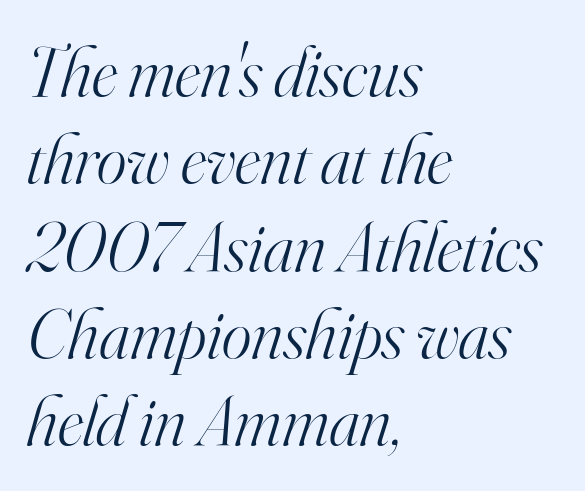
Q: Is the text bold? A: No.
Q: Is the text italic (slanted)? A: Yes, it leans right by about 16 degrees.
Q: Is the typeface a serif or a sans-serif typeface? A: Serif.
Q: Is the text underlined? A: No.
Q: How is the paragraph aligned? A: Left-aligned.
Q: Is the spacing between letters normal or unusually wide? A: Normal.
Q: Width (condensed, normal, or wide)? A: Normal.
Q: Stroke contrast? A: High.
Q: x-height? A: Small.
Q: Monospaced? A: No.
